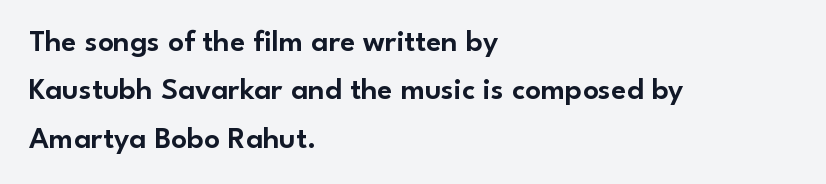
Q: Is the text italic (slanted)? A: No, it is upright.
Q: Is the typeface a serif or a sans-serif typeface? A: Sans-serif.
Q: Is the text underlined? A: No.
Q: How is the paragraph aligned? A: Left-aligned.
Q: Is the spacing between letters normal or unusually wide? A: Normal.
Q: Is the spacing between lines tight, normal or loose? A: Normal.
Q: Width (condensed, normal, or wide)? A: Normal.
Q: Stroke contrast? A: Low.
Q: x-height? A: Small.
Q: Monospaced? A: No.
